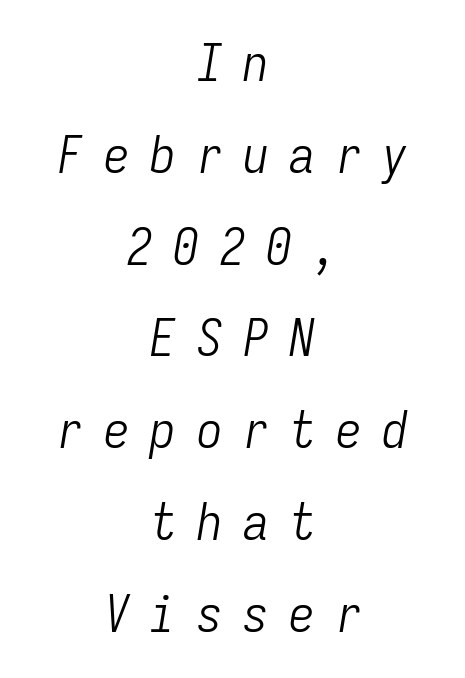
Emphasis-style slanted type is in use. Looks like terminal output: every glyph gets an equal slot. Stems and bowls with no extra thickness — not bold. The specimen omits any rule beneath the text block's lines. Compared with a flush-left layout, this one balances lines on the center instead. The rendering inserts visible extra space after every character.
